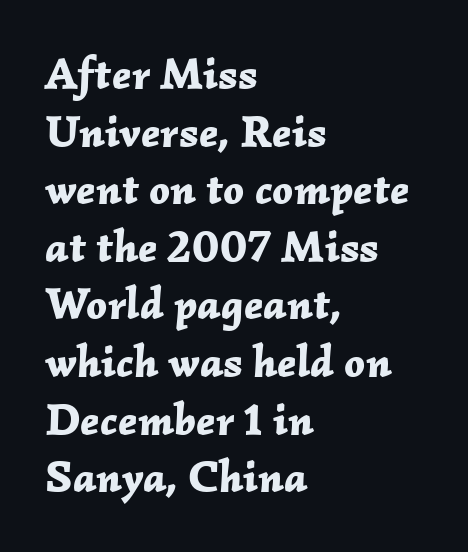
{"italic": "yes", "lean": "right", "slant_degrees": 2, "bold": "yes", "weight": "bold", "width": "normal", "stroke_contrast": "low", "x_height": "medium", "monospaced": "no", "underline": "no", "align": "left", "line_spacing": "normal", "line_spacing_ratio": 1.28, "letter_spacing": "normal", "letter_spacing_em": 0.0, "glyph_px": 45}
